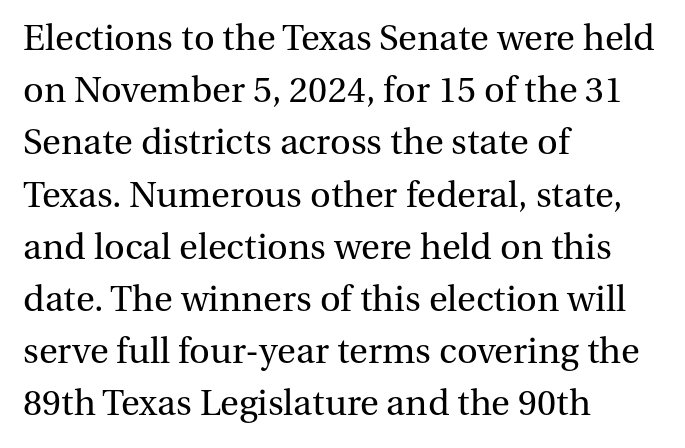
Q: Is the text bold? A: No.
Q: Is the text italic (slanted)? A: No, it is upright.
Q: Is the typeface a serif or a sans-serif typeface? A: Serif.
Q: Is the text underlined? A: No.
Q: How is the paragraph aligned? A: Left-aligned.
Q: Is the spacing between letters normal or unusually wide? A: Normal.
Q: Is the spacing between lines tight, normal or loose? A: Normal.
Q: Width (condensed, normal, or wide)? A: Normal.
Q: Stroke contrast? A: Medium.
Q: x-height? A: Medium.
Q: Monospaced? A: No.
